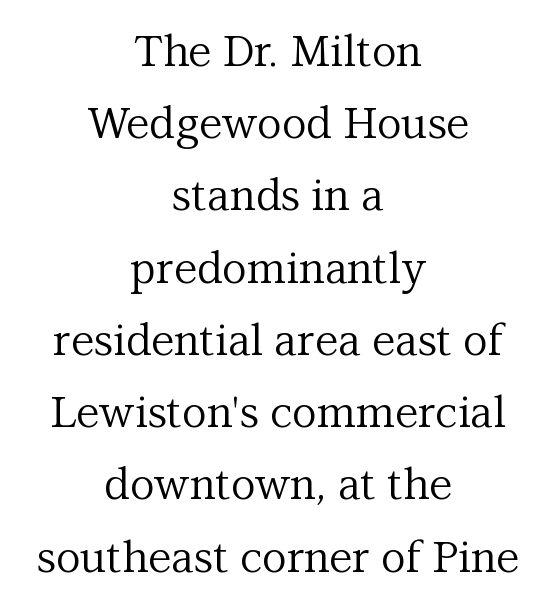
The image shows 43 px regular-weight serif type, upright; set centered, normal line spacing (1.68x), normal letter spacing, not underlined; medium stroke contrast and a medium x-height.
